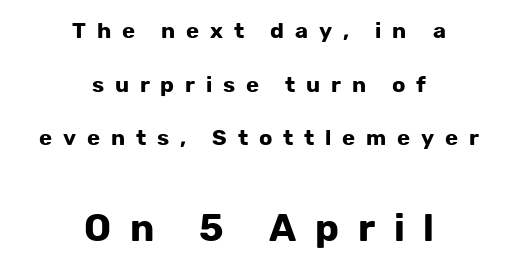
The image shows 38 px bold sans-serif type, upright; set centered, loose line spacing (2.44x), unusually wide letter spacing (+0.49 em), not underlined; the second (bottom) block is 1.73x larger; low stroke contrast and a medium x-height.
